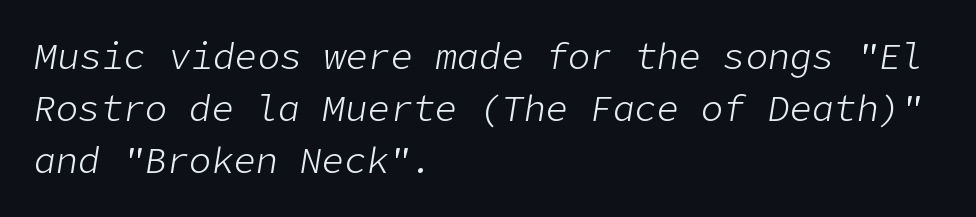
Q: Is the text bold? A: No.
Q: Is the text italic (slanted)? A: Yes, it leans right by about 9 degrees.
Q: Is the text underlined? A: No.
Q: How is the paragraph aligned? A: Left-aligned.
Q: Is the spacing between letters normal or unusually wide? A: Normal.
Q: Is the spacing between lines tight, normal or loose? A: Normal.
Q: Width (condensed, normal, or wide)? A: Normal.
Q: Stroke contrast? A: Low.
Q: x-height? A: Medium.
